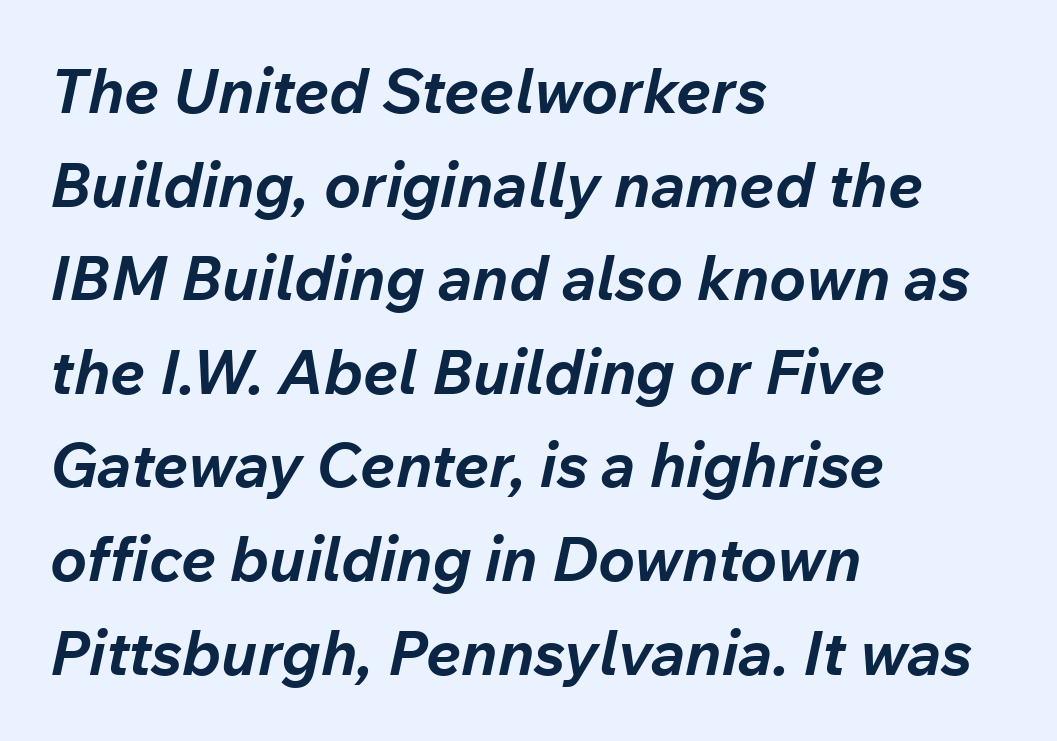
Q: Is the text bold? A: Yes.
Q: Is the text italic (slanted)? A: Yes, it leans right by about 12 degrees.
Q: Is the text underlined? A: No.
Q: How is the paragraph aligned? A: Left-aligned.
Q: Is the spacing between letters normal or unusually wide? A: Normal.
Q: Is the spacing between lines tight, normal or loose? A: Normal.
Q: Width (condensed, normal, or wide)? A: Normal.
Q: Stroke contrast? A: Low.
Q: x-height? A: Medium.
Q: Monospaced? A: No.
